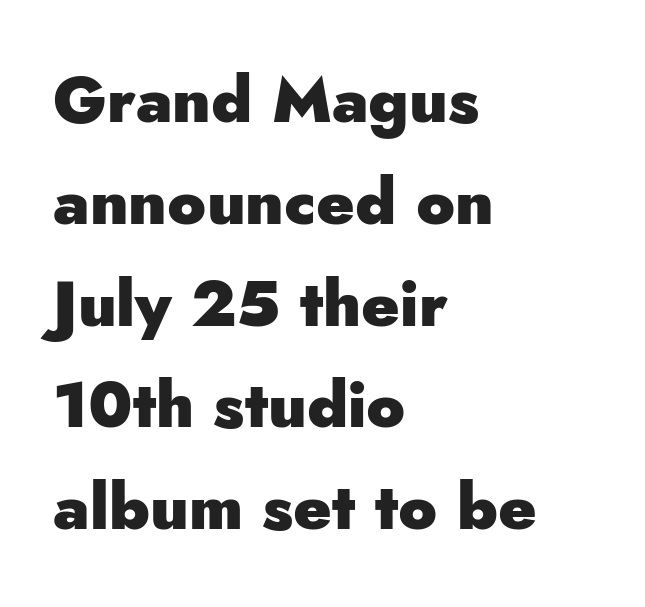
{"serif": "no", "italic": "no", "bold": "yes", "weight": "heavy", "width": "normal", "stroke_contrast": "low", "x_height": "small", "monospaced": "no", "underline": "no", "align": "left", "line_spacing": "normal", "line_spacing_ratio": 1.59, "letter_spacing": "normal", "letter_spacing_em": 0.0, "glyph_px": 64}
